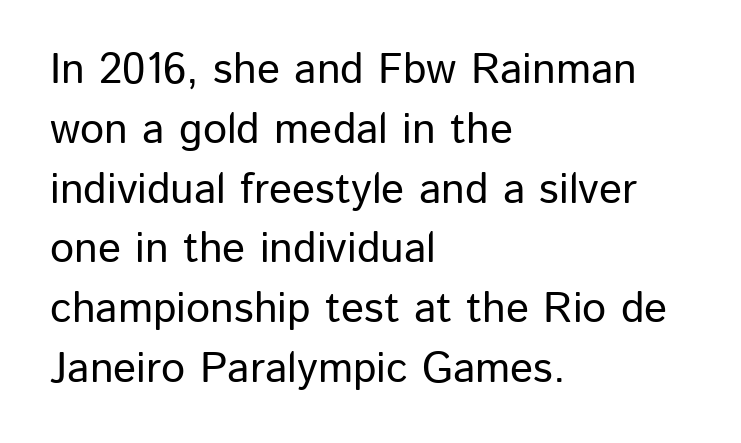
The image shows 43 px sans-serif type, upright; set left-aligned, normal line spacing (1.39x), normal letter spacing, not underlined; low stroke contrast and a medium x-height.
